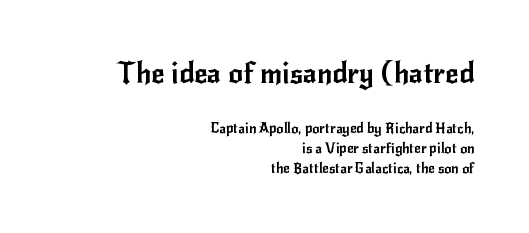
The image shows 29 px sans-serif type, upright; set right-aligned, normal line spacing (1.42x), normal letter spacing, not underlined; the first (top) block is 2.07x larger; low stroke contrast and a small x-height.
